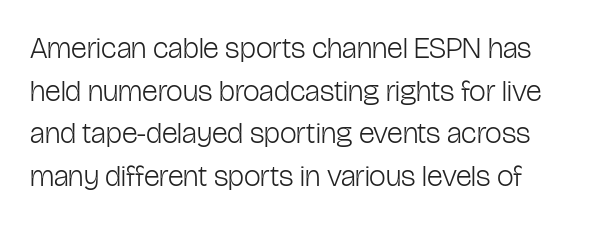
Q: Is the text bold? A: No.
Q: Is the text italic (slanted)? A: No, it is upright.
Q: Is the typeface a serif or a sans-serif typeface? A: Sans-serif.
Q: Is the text underlined? A: No.
Q: Is the spacing between letters normal or unusually wide? A: Normal.
Q: Is the spacing between lines tight, normal or loose? A: Normal.
Q: Width (condensed, normal, or wide)? A: Condensed.
Q: Stroke contrast? A: Low.
Q: x-height? A: Medium.
Q: Monospaced? A: No.
